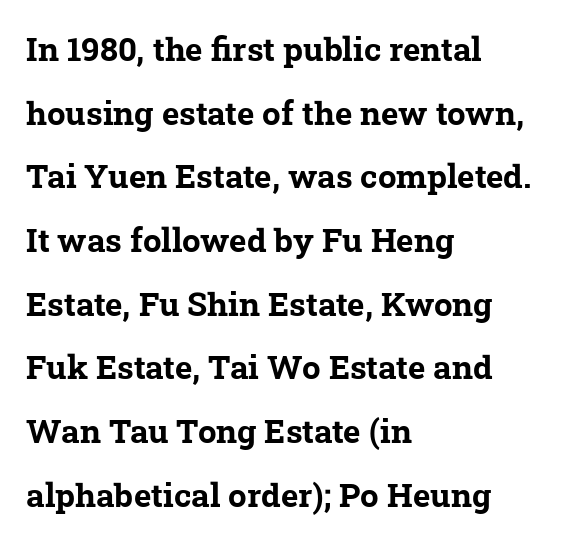
Q: Is the text bold? A: Yes.
Q: Is the typeface a serif or a sans-serif typeface? A: Serif.
Q: Is the text underlined? A: No.
Q: How is the paragraph aligned? A: Left-aligned.
Q: Is the spacing between letters normal or unusually wide? A: Normal.
Q: Is the spacing between lines tight, normal or loose? A: Loose.
Q: Width (condensed, normal, or wide)? A: Normal.
Q: Stroke contrast? A: Low.
Q: x-height? A: Medium.
Q: Monospaced? A: No.
